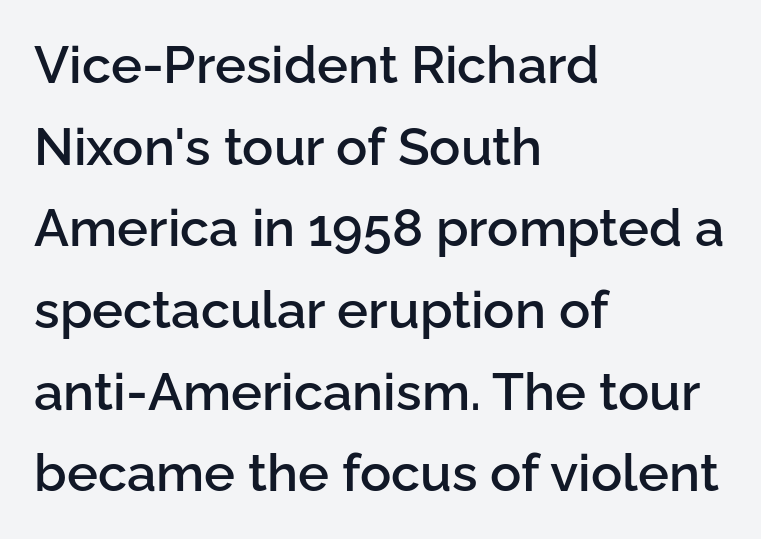
The image shows 52 px semibold sans-serif type, upright; set left-aligned, normal line spacing (1.57x), normal letter spacing, not underlined; low stroke contrast and a medium x-height.
